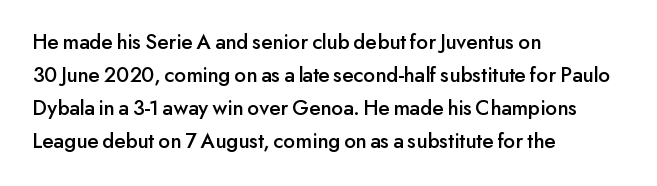
Q: Is the text italic (slanted)? A: No, it is upright.
Q: Is the text underlined? A: No.
Q: How is the paragraph aligned? A: Left-aligned.
Q: Is the spacing between letters normal or unusually wide? A: Normal.
Q: Is the spacing between lines tight, normal or loose? A: Normal.
